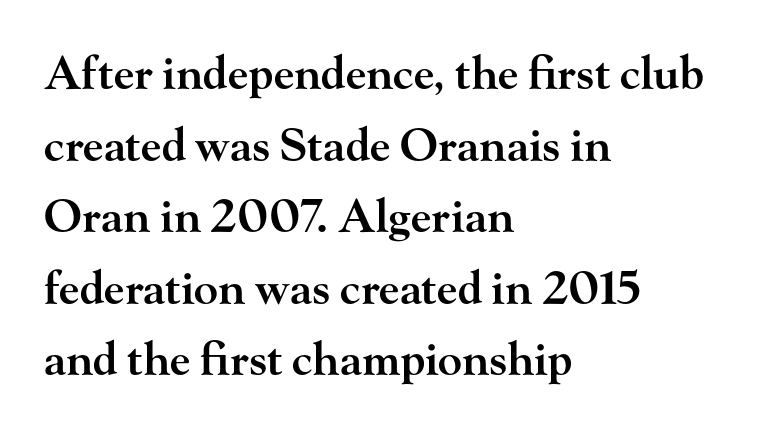
Short and long lines alike share a common starting point at left. Bare-footed words on every line. Here the designer chose a conventional face with non-uniform glyph widths. Inter-character spacing is left at the font's built-in metrics. This is roman type, the default non-slanted kind. These words are printed semibold, heavier than regular yet not bold.
